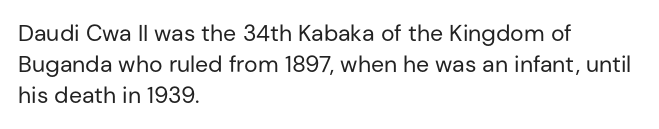
The image shows 23 px text type, upright; set left-aligned, normal line spacing (1.34x), normal letter spacing, not underlined.
